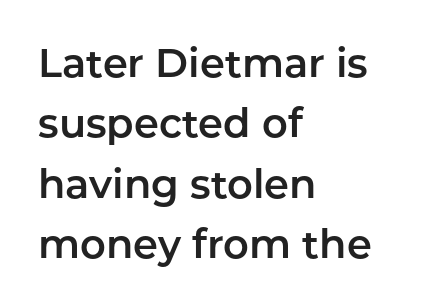
Is the block centered? No — it sits flush against the left margin. Has an underline been added? It has not. Students, observe: this is what conventionally led text looks like. Proportional: the letters do not fall into vertical columns. No italicization has been applied; the sample stays upright.
